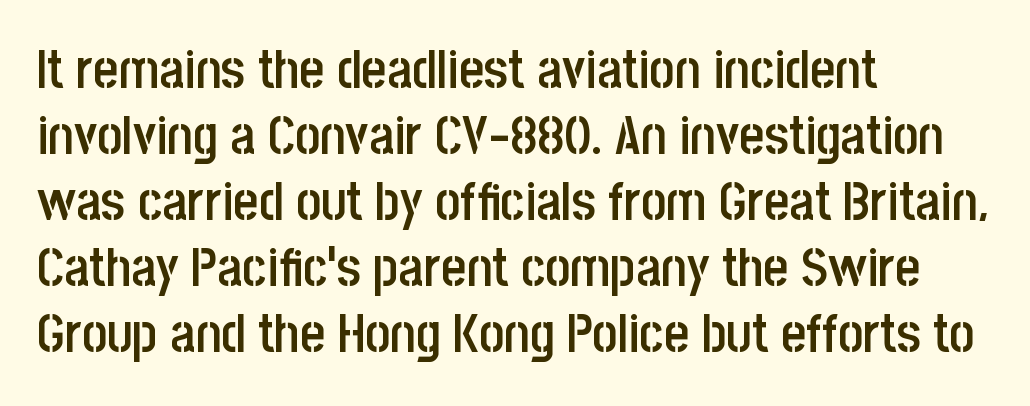
Posture: upright roman. Glance below the letters and you will spot only blank space. Tracking value appears to be zero — textbook default spacing. A classic flush-left, rag-right setting is used for this passage.
